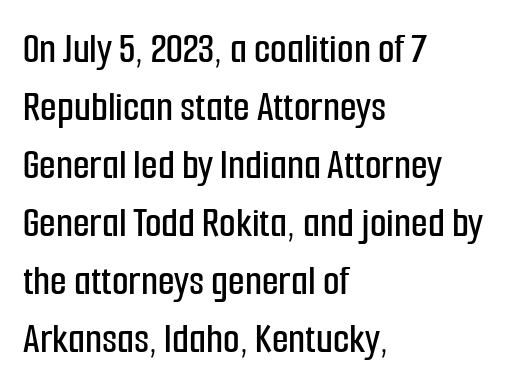
Q: Is the text italic (slanted)? A: No, it is upright.
Q: Is the typeface a serif or a sans-serif typeface? A: Sans-serif.
Q: Is the text underlined? A: No.
Q: How is the paragraph aligned? A: Left-aligned.
Q: Is the spacing between letters normal or unusually wide? A: Normal.
Q: Is the spacing between lines tight, normal or loose? A: Normal.
Q: Width (condensed, normal, or wide)? A: Condensed.
Q: Stroke contrast? A: Low.
Q: x-height? A: Medium.
Q: Monospaced? A: No.
